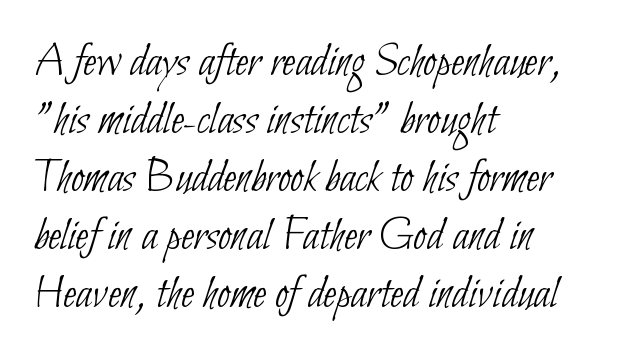
Classification — sans serif. Weight class: somewhere from thin through regular. Default kerning and tracking; the words read as compact shapes. Line beginnings align vertically; line endings do not. Underlining? Definitely not there. This sample has the flowing, uneven cadence of proportional lettering.
